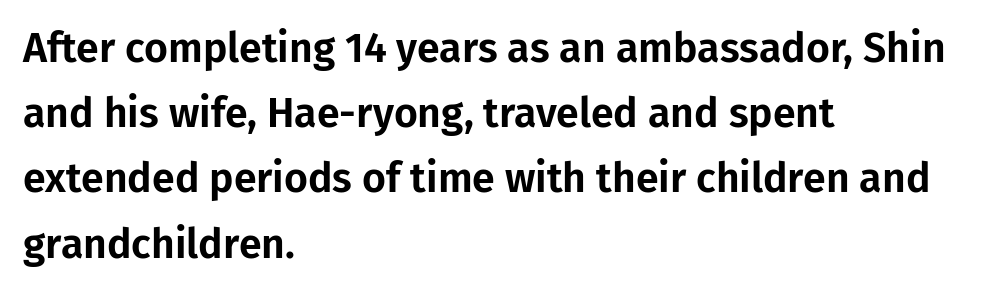
Tall strokes in this sample are plumb rather than angled. Does the leading feel generous? No, just average. Character widths vary here, with narrow letters taking less room than wide ones. Caption: multi-line text, flush left, ragged right. Lines of text with bare space underneath.
